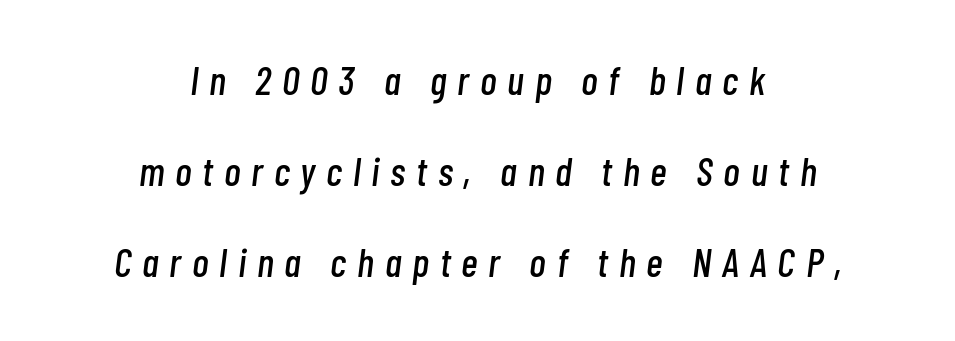
Words appear elongated and porous because spacing is wide. Typeset on center — no edge is straight. Note the varied advance widths — an 'i' is clearly narrower than an 'm'. Letters rest on an invisible, unmarked baseline. The letters are slanted; this is an italic face. Widely set lines give the paragraph a tall, airy silhouette.
